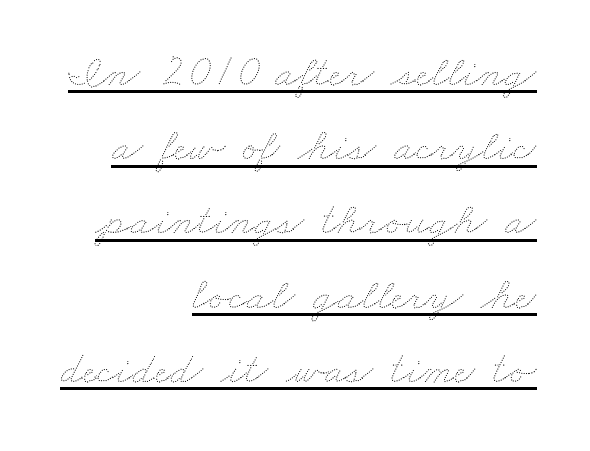
{"bold": "no", "weight": "thin", "width": "wide", "stroke_contrast": "medium", "x_height": "small", "monospaced": "no", "underline": "yes", "align": "right", "line_spacing": "normal", "line_spacing_ratio": 1.65, "letter_spacing": "normal", "letter_spacing_em": 0.0, "glyph_px": 45}
